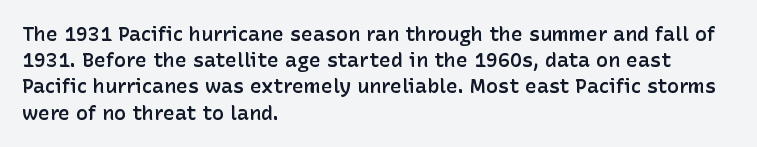
The image shows 20 px text type, upright; set left-aligned, normal line spacing (1.31x), normal letter spacing, not underlined.
